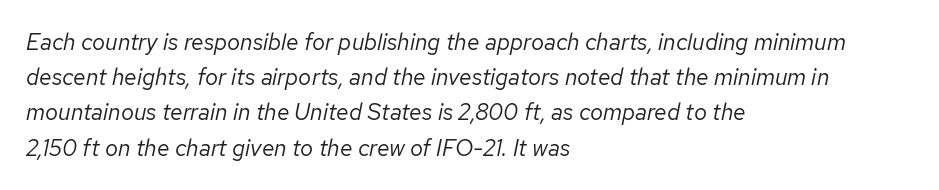
Q: Is the text bold? A: No.
Q: Is the text italic (slanted)? A: Yes, it leans right by about 12 degrees.
Q: Is the text underlined? A: No.
Q: How is the paragraph aligned? A: Left-aligned.
Q: Is the spacing between letters normal or unusually wide? A: Normal.
Q: Is the spacing between lines tight, normal or loose? A: Normal.
